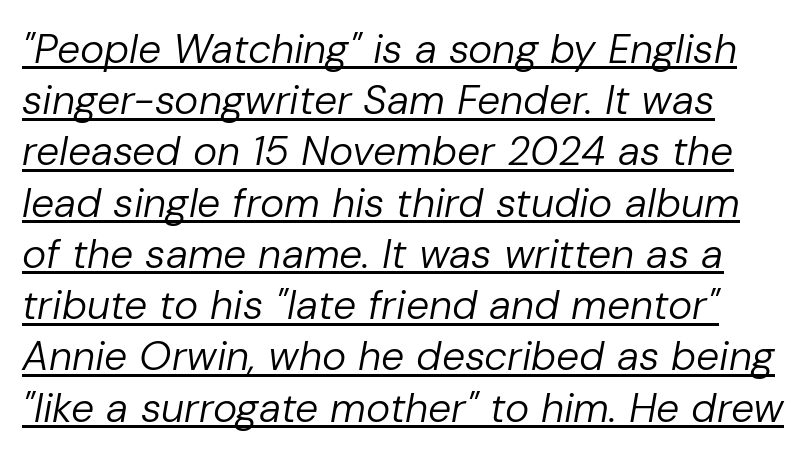
Notice how descenders clear the ascenders below comfortably — that's standard leading. The passage shown is typed in a proportional face where columns would drift. The font sits on the lighter half of the weight spectrum, regular included. The font's italic variant was chosen for this text. You can see a thin bar hugging the bottom of the glyphs. How are the letters spaced? Ordinarily, with no added tracking.
